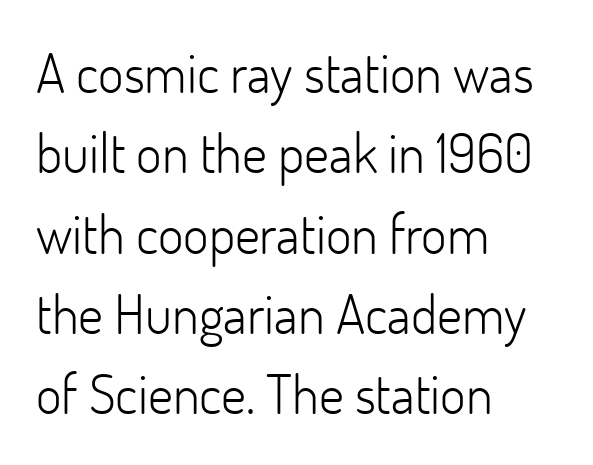
The rendering anchors every line to the left-hand side. Is there any slant? The stems are plumb. These lines keep a tight, regular rhythm from letter to letter. The rendering uses natural spacing where letterforms have individual widths. Each row of text sits above clean, open space.
